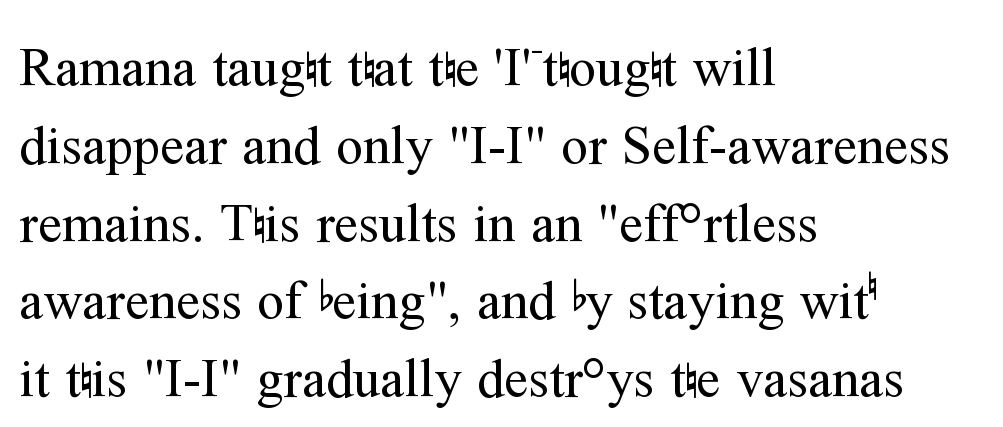
Q: Is the text bold? A: No.
Q: Is the text italic (slanted)? A: No, it is upright.
Q: Is the typeface a serif or a sans-serif typeface? A: Serif.
Q: Is the text underlined? A: No.
Q: How is the paragraph aligned? A: Left-aligned.
Q: Is the spacing between letters normal or unusually wide? A: Normal.
Q: Is the spacing between lines tight, normal or loose? A: Normal.
Q: Width (condensed, normal, or wide)? A: Normal.
Q: Stroke contrast? A: Medium.
Q: x-height? A: Medium.
Q: Monospaced? A: No.
